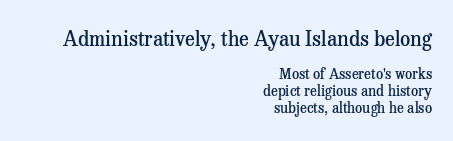
The image shows 20 px text type, upright; set right-aligned, line spacing 1.21x, normal letter spacing, not underlined; the first (top) block is 1.43x larger.
